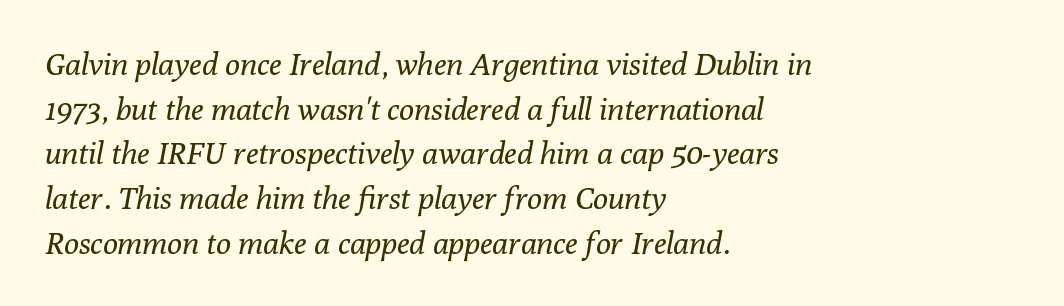
The image shows 31 px regular-weight serif type, italic (leaning right); set left-aligned, normal line spacing (1.44x), normal letter spacing, not underlined; low stroke contrast and a medium x-height.
